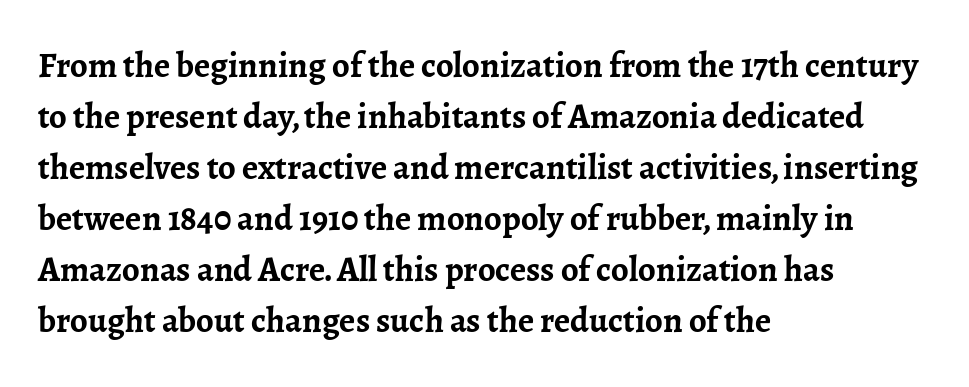
The image shows 35 px semibold serif type, upright; set left-aligned, normal line spacing (1.46x), normal letter spacing, not underlined; low stroke contrast and a medium x-height.
